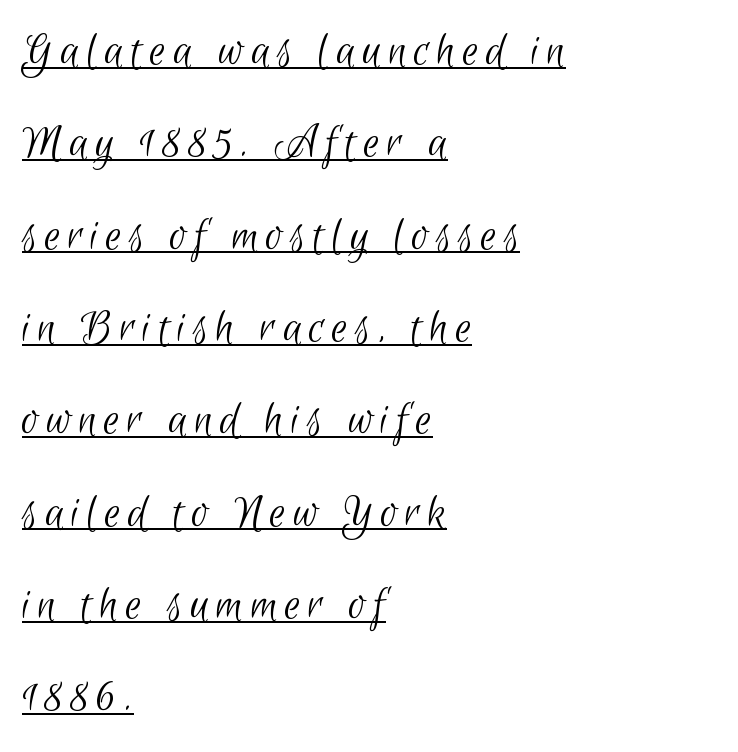
Character widths vary here, with narrow letters taking less room than wide ones. Letterform terminals end flat and unadorned throughout the passage. The compositor pushed each line to the left boundary. The strokes are not fattened; the text isn't bold. The passage shown is underscored from start to finish.
